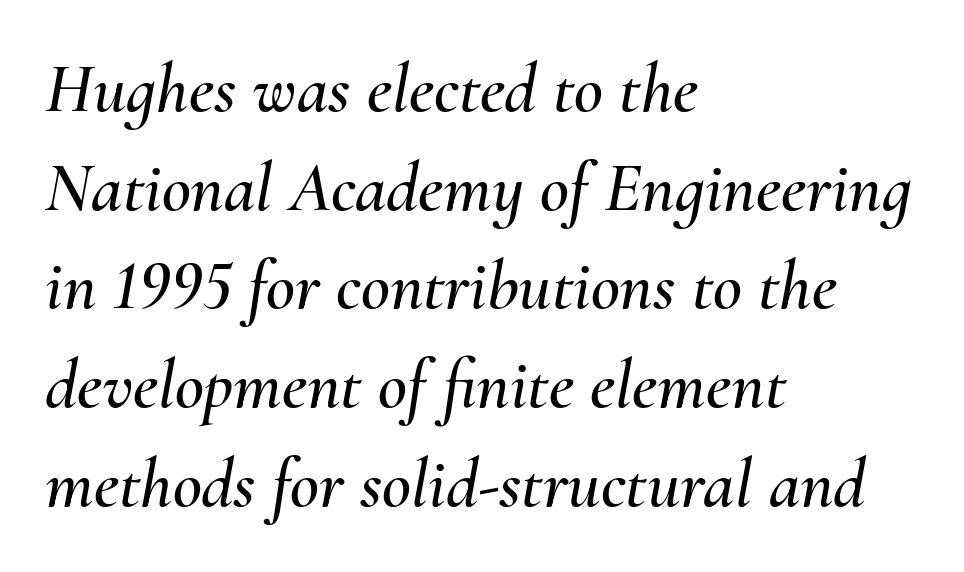
Casual observation: everything's shoved over to the left. Characters follow at the spacing the type designer built in. Do the characters align in a grid? No, the font is proportional. Successive baselines arrive at the customary interval. Decoration check: the copy has no underline.
